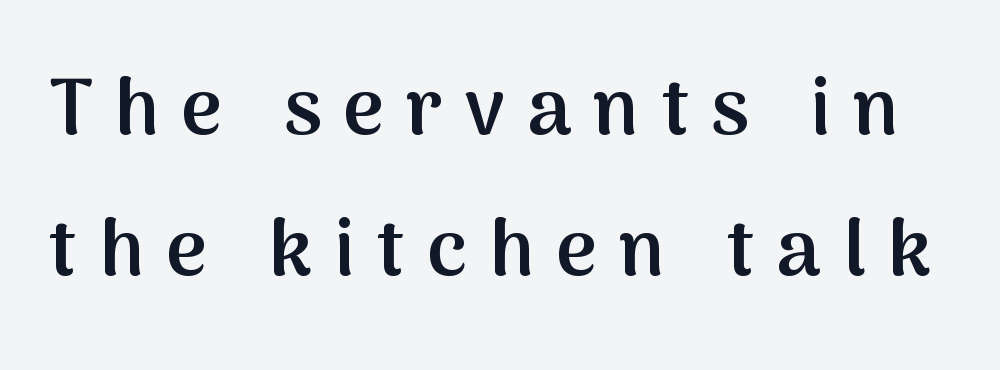
The image shows 79 px semibold sans-serif type, upright; set line spacing 1.79x, unusually wide letter spacing (+0.28 em), not underlined; medium stroke contrast and a medium x-height.
